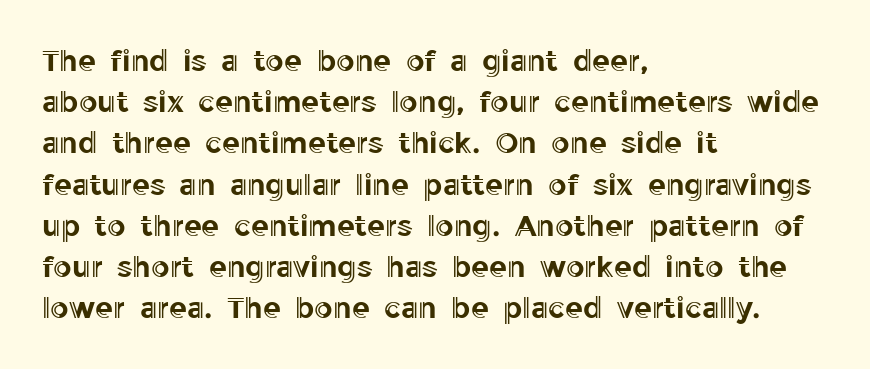
The rag falls on the right side of this text block. Does extra space separate the letters? No, they use regular spacing. Students, observe: this is what conventionally led text looks like. The passage shown is not underscored anywhere. Character widths vary here, with narrow letters taking less room than wide ones.
